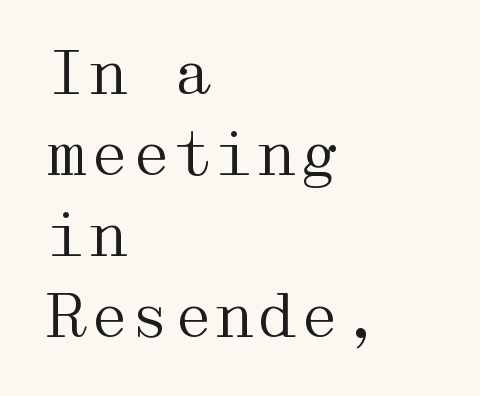
The rendering shows small feet on the letterforms — a serif design. Weight: not bold — regular or lighter. A student would call this left alignment; a typographer would say flush left, rag right. Interline gaps are of average width in this sample.
